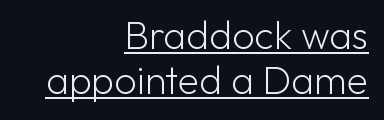
The image shows 39 px light sans-serif type, upright; set right-aligned, line spacing 1.16x, normal letter spacing, underlined; low stroke contrast and a medium x-height.
